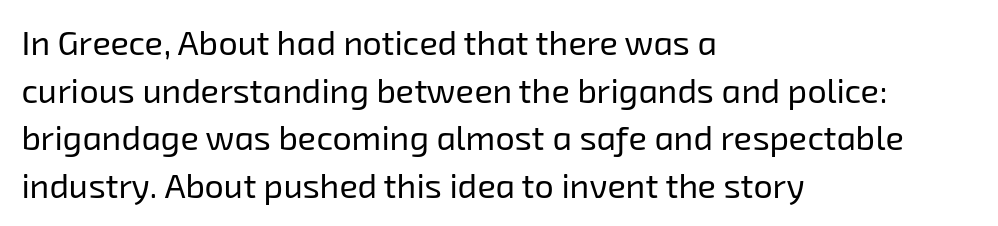
Stems here are at most as thick as an everyday book face. Think of a printed novel: that variable character pitch is what you see here. The rendering anchors every line to the left-hand side. Look at the bottom of the vertical strokes: they stop flat, with no serifs.
